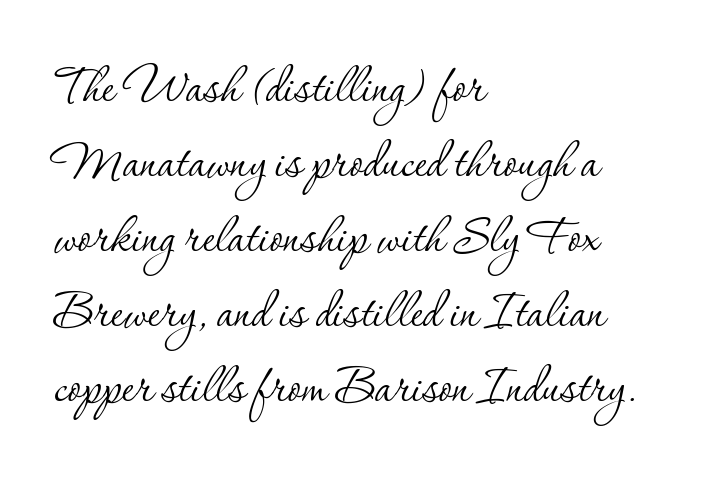
{"serif": "yes", "bold": "no", "weight": "thin", "width": "normal", "stroke_contrast": "low", "x_height": "small", "monospaced": "no", "underline": "no", "align": "left", "line_spacing_ratio": 1.21, "letter_spacing": "normal", "letter_spacing_em": 0.0, "glyph_px": 62}
